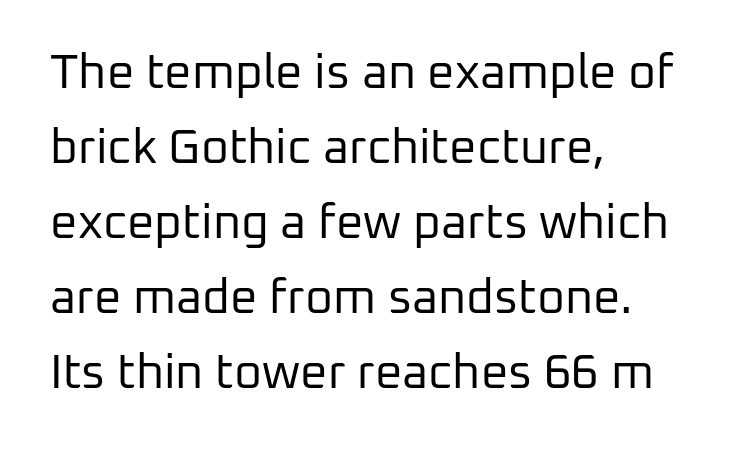
The image shows 48 px regular-weight sans-serif type, upright; set left-aligned, normal line spacing (1.56x), normal letter spacing, not underlined; low stroke contrast and a medium x-height.
